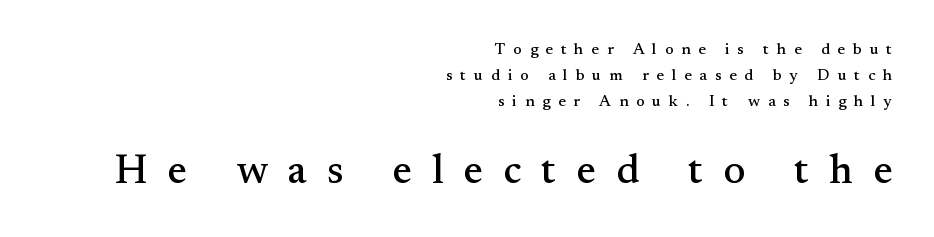
Q: Is the text italic (slanted)? A: No, it is upright.
Q: Is the typeface a serif or a sans-serif typeface? A: Serif.
Q: Is the text underlined? A: No.
Q: How is the paragraph aligned? A: Right-aligned.
Q: Is the spacing between letters normal or unusually wide? A: Unusually wide.
Q: Is the spacing between lines tight, normal or loose? A: Normal.
Q: Which block of text is set in a larger size, the first (top) or the second (bottom)? A: The second (bottom) one.
Q: Width (condensed, normal, or wide)? A: Normal.
Q: Stroke contrast? A: Medium.
Q: x-height? A: Small.
Q: Monospaced? A: No.
